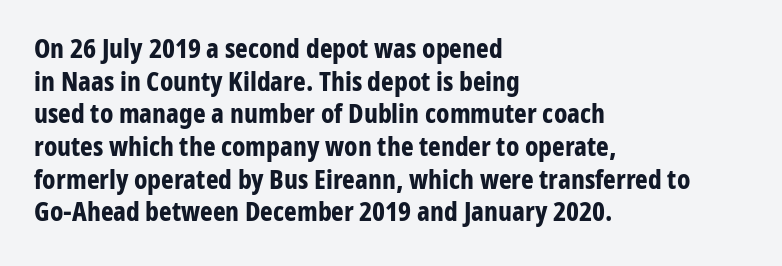
The glyphs are unaccompanied by any horizontal stroke below them. The passage shown is emphatically bold. The lettering holds an erect, upright posture throughout. Here the glyphs are tracked normally, forming tight word shapes.
